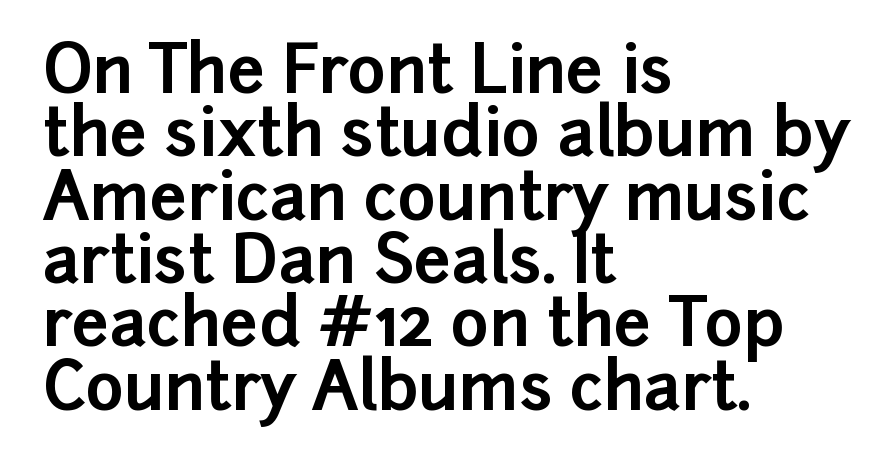
{"serif": "no", "italic": "no", "bold": "yes", "weight": "bold", "width": "normal", "stroke_contrast": "low", "x_height": "medium", "monospaced": "no", "underline": "no", "align": "left", "line_spacing": "tight", "line_spacing_ratio": 0.96, "letter_spacing": "normal", "letter_spacing_em": 0.0, "glyph_px": 66}
